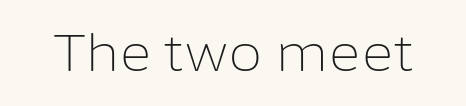
Stroke mass is kept to a normal reading level or below. Has an underline been added? It has not. This sample uses plain, unmodified letter spacing. Vertical strokes here are truly vertical.
